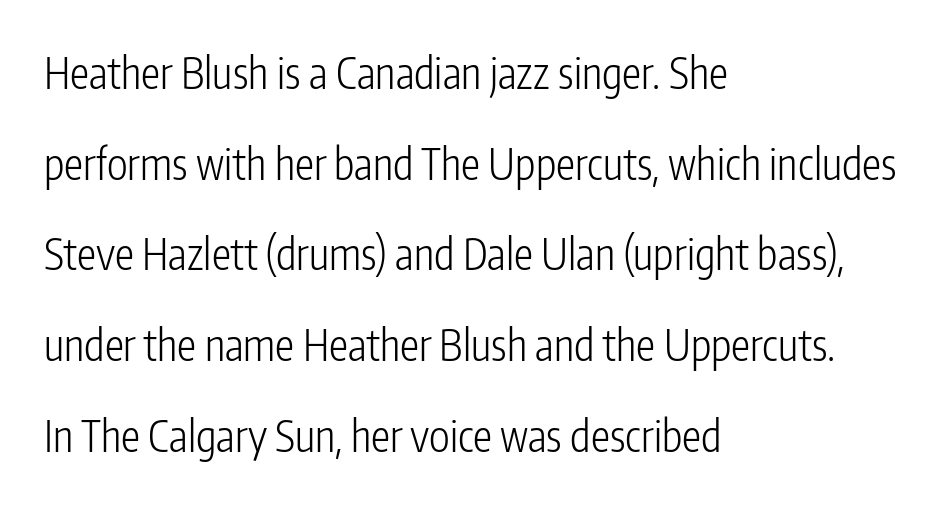
{"serif": "no", "italic": "no", "bold": "no", "weight": "light", "width": "condensed", "stroke_contrast": "low", "x_height": "medium", "monospaced": "no", "underline": "no", "align": "left", "line_spacing": "loose", "line_spacing_ratio": 2.11, "letter_spacing": "normal", "letter_spacing_em": 0.0, "glyph_px": 43}
